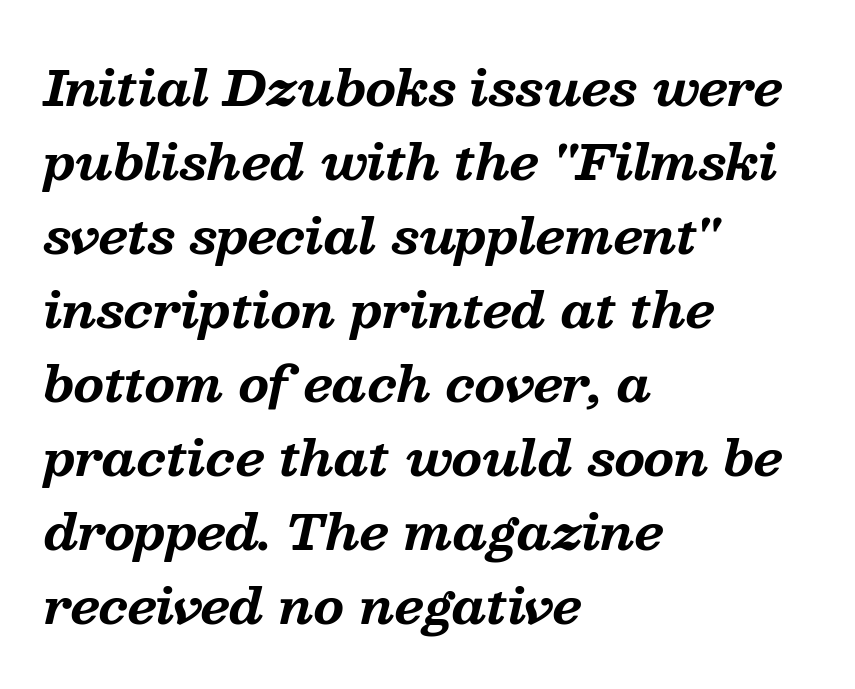
Font category for this specimen: serif. Vertical spacing — default. Think of a printed novel: that variable character pitch is what you see here. The glyphs look as if they've been sheared to an angle. Any mark beneath the type? The region is blank.
